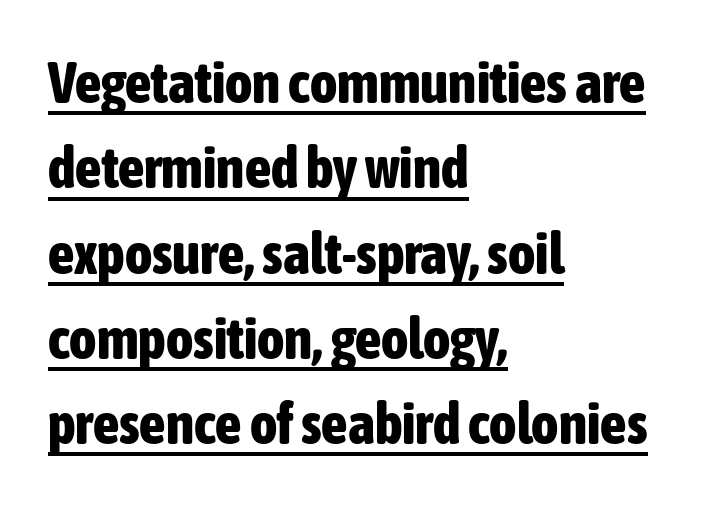
{"serif": "no", "italic": "no", "bold": "yes", "weight": "bold", "width": "condensed", "stroke_contrast": "low", "x_height": "medium", "monospaced": "no", "underline": "yes", "align": "left", "line_spacing": "normal", "line_spacing_ratio": 1.47, "letter_spacing": "normal", "letter_spacing_em": 0.0, "glyph_px": 58}
